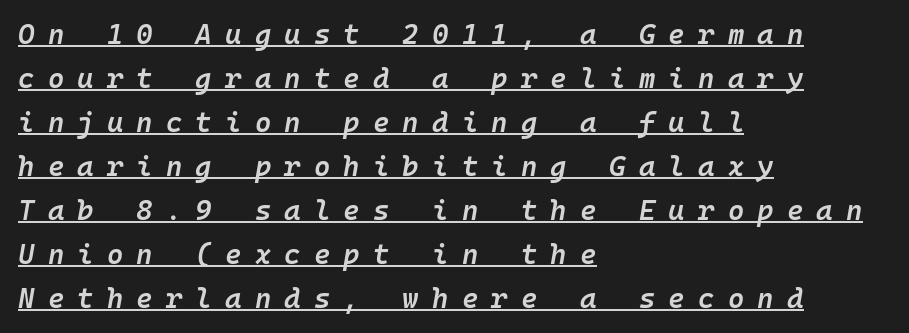
The image shows 28 px semibold type, italic (leaning right), monospaced; set left-aligned, normal line spacing (1.57x), unusually wide letter spacing (+0.47 em), underlined; low stroke contrast and a medium x-height.
